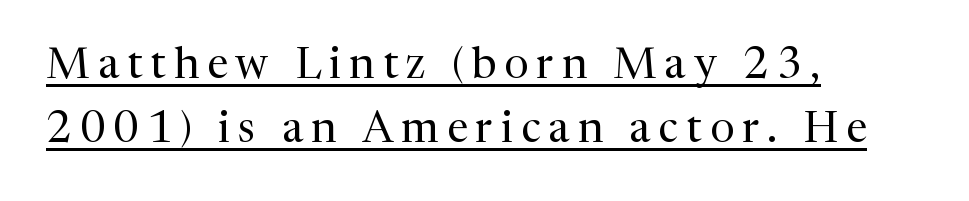
The image shows 43 px regular-weight serif type, upright; set left-aligned, normal line spacing (1.5x), underlined; medium stroke contrast and a medium x-height.
